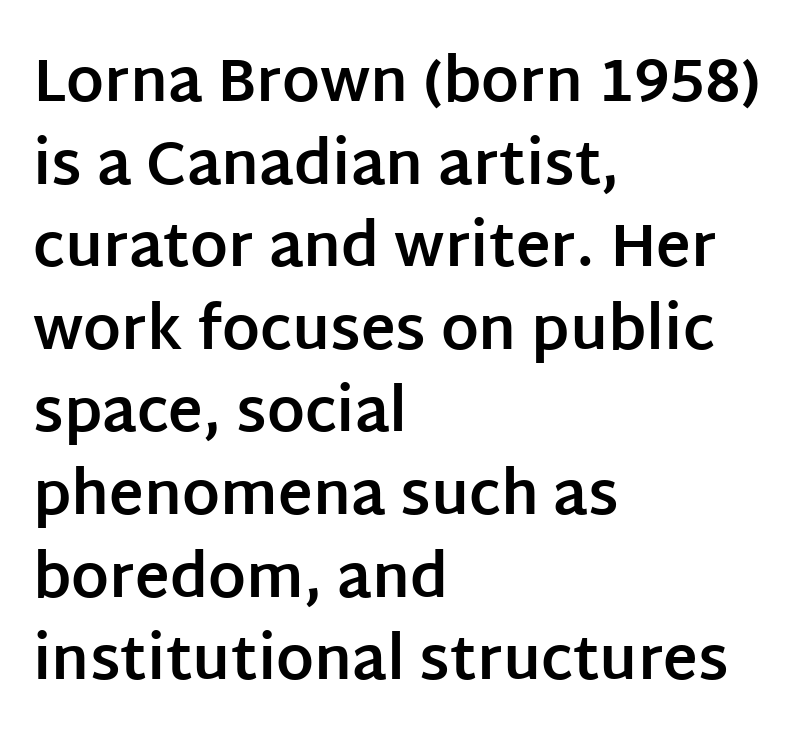
Quick note: not italic, upright. You could not count columns in this text — the font is proportionally spaced. All the whitespace from short lines collects on the right. Unmarked baselines from the first word to the last. What's the leading like? Ordinary, nothing unusual.
